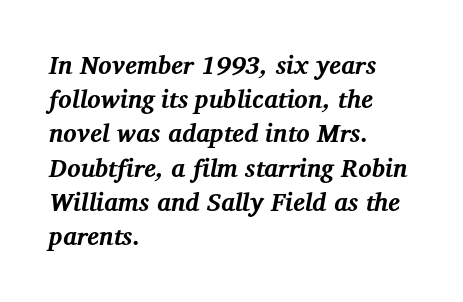
This is heavy type, rendered in bold. Has an underline been added? It has not. The letters sit at their default tracking, neither squeezed nor spread. The lines in this sample share a left origin and differ only in where they stop. Successive baselines arrive at the customary interval.
